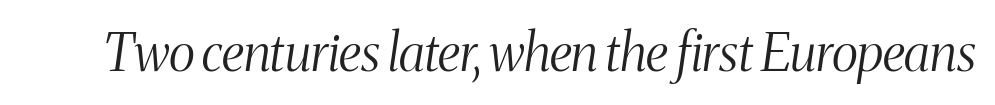
Q: Is the text bold? A: No.
Q: Is the text italic (slanted)? A: Yes, it leans right by about 8 degrees.
Q: Is the typeface a serif or a sans-serif typeface? A: Serif.
Q: Is the text underlined? A: No.
Q: Is the spacing between letters normal or unusually wide? A: Normal.
Q: Width (condensed, normal, or wide)? A: Condensed.
Q: Stroke contrast? A: Medium.
Q: x-height? A: Medium.
Q: Monospaced? A: No.
